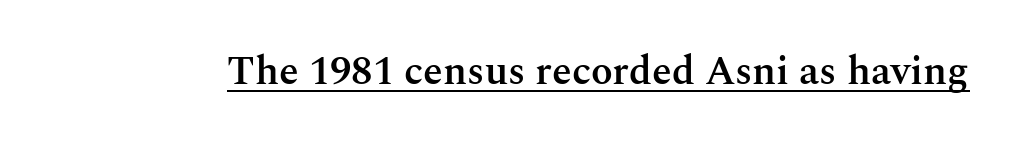
A typesetter would call this proportional, since set widths differ per character. The face used here is a semibold: visibly heavier than regular, lighter than bold. Does the type have serifs? Yes, each stem ends in a small foot. The letters stand upright; this is a roman face. Nothing unusual about the tracking: characters are spaced as the font intends.
